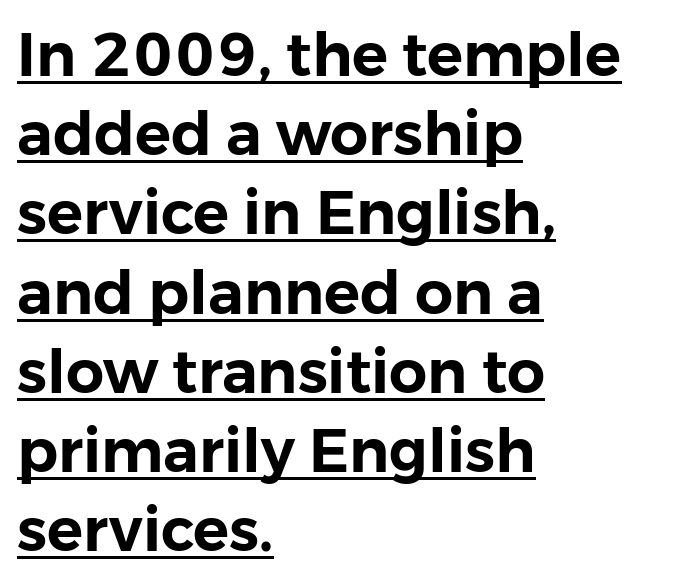
{"serif": "no", "italic": "no", "width": "normal", "stroke_contrast": "low", "x_height": "medium", "monospaced": "no", "underline": "yes", "align": "left", "line_spacing": "normal", "line_spacing_ratio": 1.32, "letter_spacing": "normal", "letter_spacing_em": 0.0, "glyph_px": 60}
